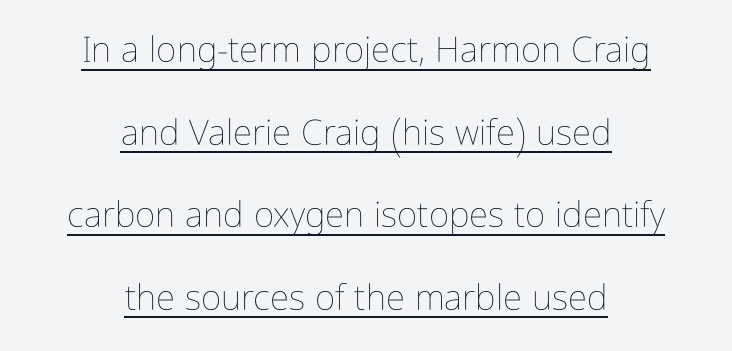
{"italic": "no", "bold": "no", "weight": "thin", "width": "condensed", "stroke_contrast": "low", "x_height": "medium", "monospaced": "no", "underline": "yes", "align": "center", "line_spacing": "loose", "line_spacing_ratio": 2.36, "letter_spacing": "normal", "letter_spacing_em": 0.0, "glyph_px": 35}
